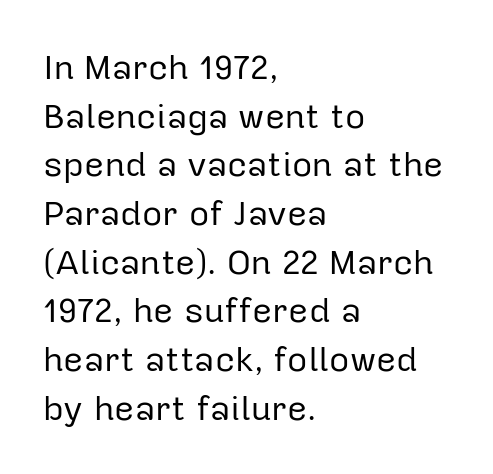
Does the lettering tilt? It doesn't — this is upright. The strokes are not fattened; the text isn't bold. Caption: multi-line text, flush left, ragged right. The rendering uses natural spacing where letterforms have individual widths.
